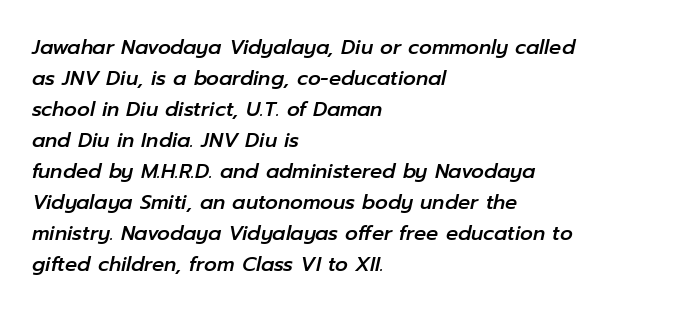
Q: Is the text italic (slanted)? A: Yes, it leans right by about 12 degrees.
Q: Is the text underlined? A: No.
Q: How is the paragraph aligned? A: Left-aligned.
Q: Is the spacing between letters normal or unusually wide? A: Normal.
Q: Is the spacing between lines tight, normal or loose? A: Normal.
